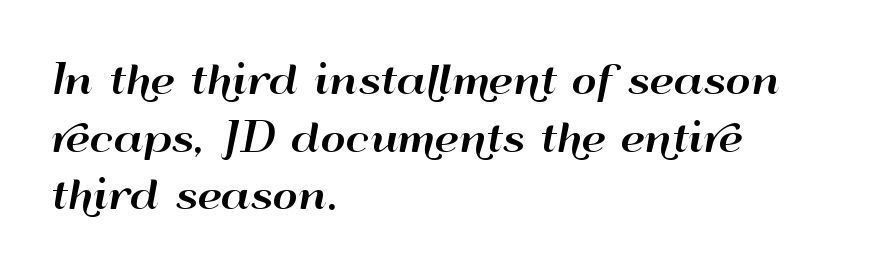
The image shows 39 px wide sans-serif type; set left-aligned, normal line spacing (1.48x), normal letter spacing, not underlined; high stroke contrast and a small x-height.
